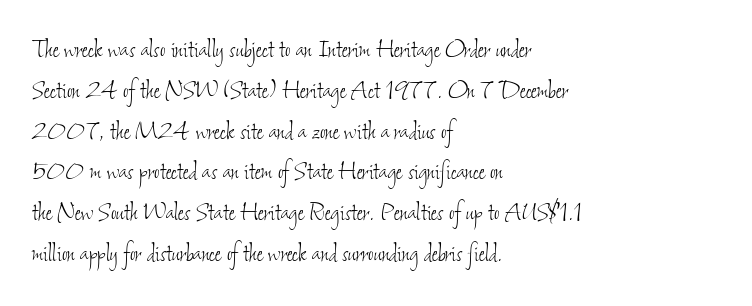
{"bold": "no", "weight": "thin", "width": "condensed", "stroke_contrast": "low", "x_height": "small", "monospaced": "no", "underline": "no", "align": "left", "line_spacing": "normal", "line_spacing_ratio": 1.36, "letter_spacing": "normal", "letter_spacing_em": 0.0, "glyph_px": 30}
